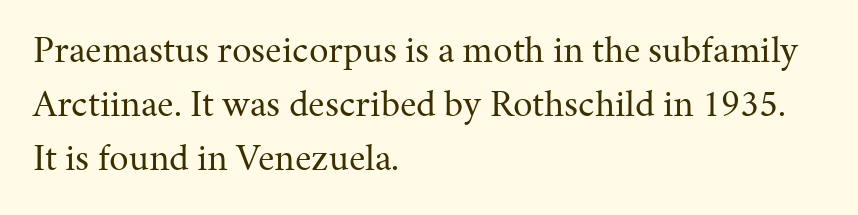
{"serif": "yes", "italic": "no", "bold": "no", "weight": "regular", "width": "normal", "stroke_contrast": "medium", "x_height": "medium", "monospaced": "no", "underline": "no", "align": "left", "line_spacing": "normal", "line_spacing_ratio": 1.39, "letter_spacing": "normal", "letter_spacing_em": 0.0, "glyph_px": 39}
